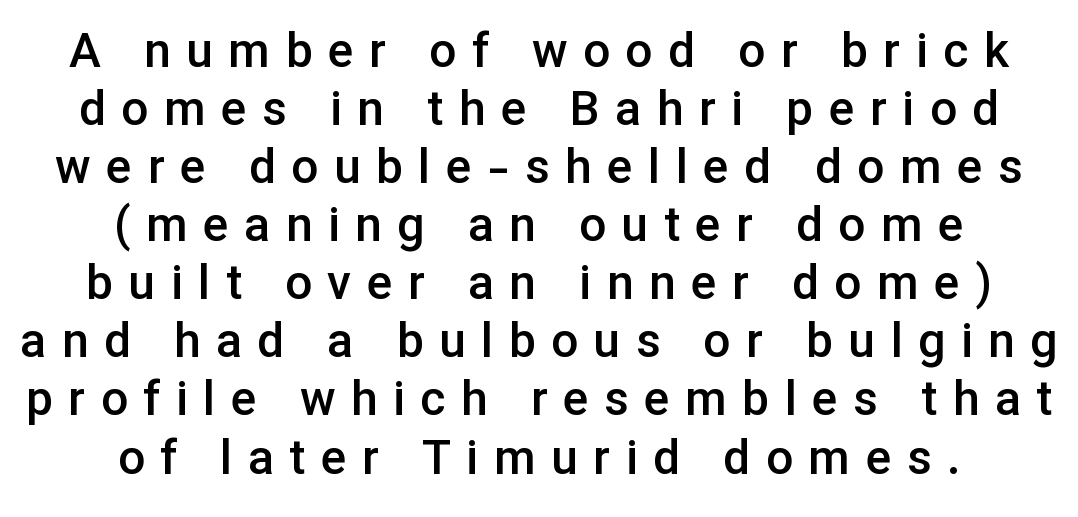
{"serif": "no", "italic": "no", "bold": "semi", "weight": "semibold", "width": "normal", "stroke_contrast": "low", "x_height": "medium", "monospaced": "no", "underline": "no", "align": "center", "line_spacing_ratio": 1.21, "letter_spacing": "wide", "letter_spacing_em": 0.32, "glyph_px": 48}
